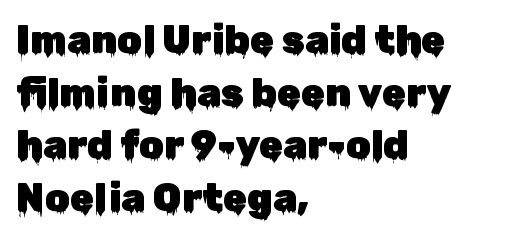
{"serif": "no", "italic": "no", "width": "normal", "stroke_contrast": "low", "x_height": "medium", "monospaced": "no", "underline": "no", "align": "left", "line_spacing": "normal", "line_spacing_ratio": 1.35, "letter_spacing": "normal", "letter_spacing_em": 0.0, "glyph_px": 39}
